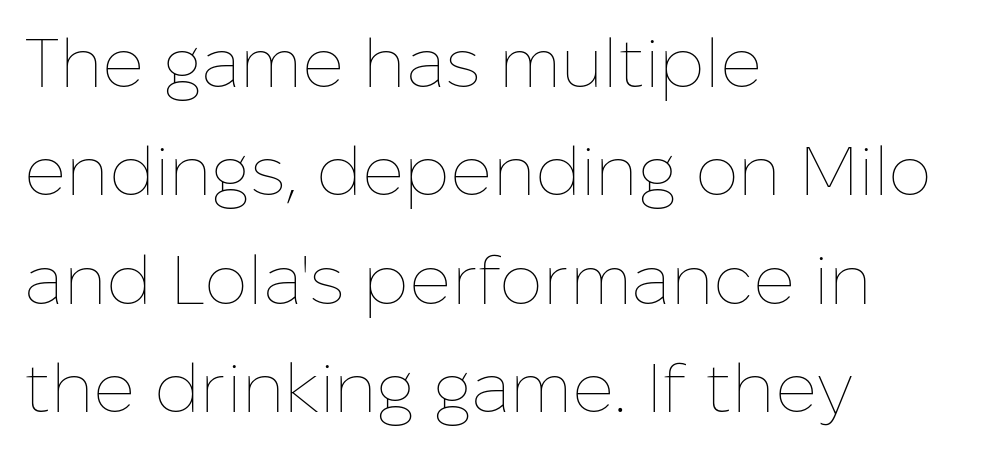
The passage shown is not underscored anywhere. Evenly set lines give the paragraph a standard silhouette. Notice how the passage keeps a crisp vertical edge on the left only. Each word holds together tightly as a unit, with standard inter-letter gaps. Is the stroke heavy? The answer is a plain regular-or-lighter. When letters stand straight like this, we call the style roman or upright.
